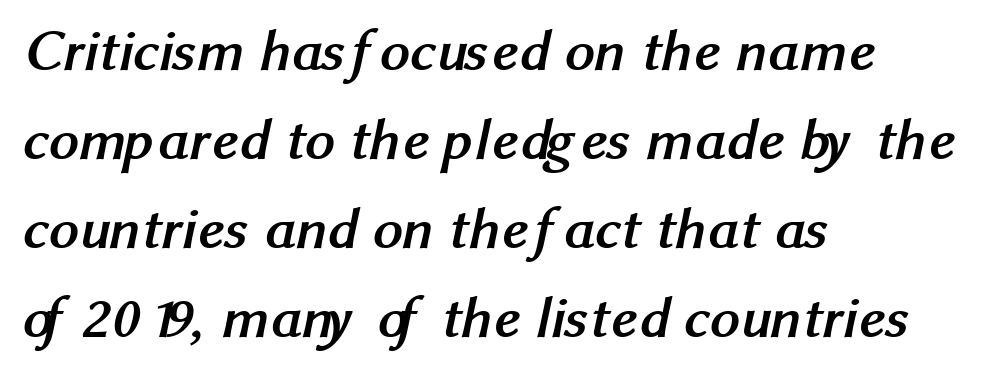
Q: Is the text bold? A: Yes.
Q: Is the typeface a serif or a sans-serif typeface? A: Sans-serif.
Q: Is the text underlined? A: No.
Q: How is the paragraph aligned? A: Left-aligned.
Q: Is the spacing between letters normal or unusually wide? A: Normal.
Q: Is the spacing between lines tight, normal or loose? A: Normal.
Q: Width (condensed, normal, or wide)? A: Normal.
Q: Stroke contrast? A: Medium.
Q: x-height? A: Medium.
Q: Monospaced? A: No.
